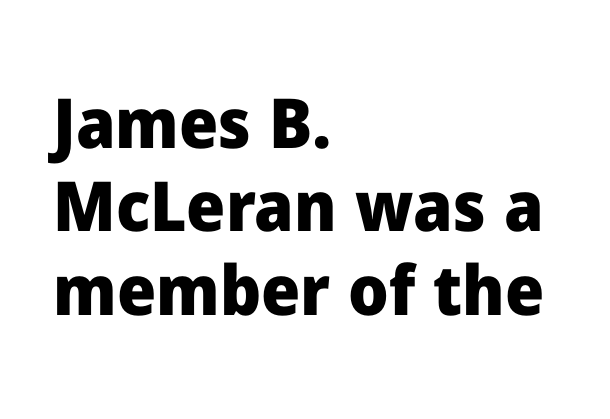
Q: Is the text bold? A: Yes.
Q: Is the text italic (slanted)? A: No, it is upright.
Q: Is the typeface a serif or a sans-serif typeface? A: Sans-serif.
Q: Is the text underlined? A: No.
Q: How is the paragraph aligned? A: Left-aligned.
Q: Is the spacing between letters normal or unusually wide? A: Normal.
Q: Width (condensed, normal, or wide)? A: Normal.
Q: Stroke contrast? A: Low.
Q: x-height? A: Medium.
Q: Monospaced? A: No.
